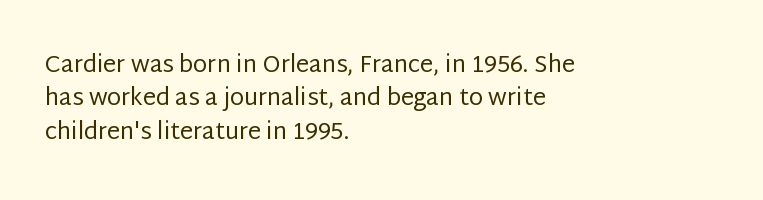
How would I describe the line gaps? Plain and ordinary. Just letters on the line, the space beneath them empty. Alignment: flush left. In terms of posture, this sample is upright.
